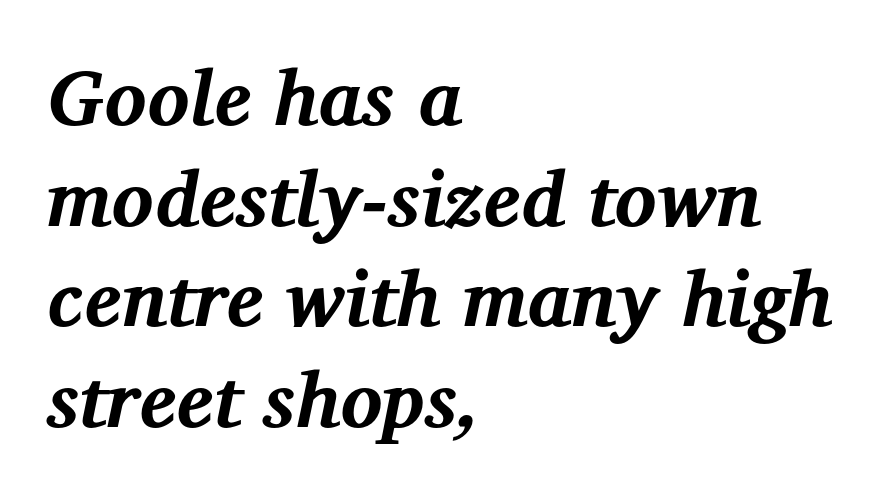
Whoever set this chose a conventional vertical rhythm. A full-strength bold gives these letters their thick strokes. Only glyphs here, with clear space below each row. The letters advance in unequal steps, a hallmark of proportional type. You can tell from the footed stems that serif type was used. Compared with a centered layout, this one pins lines to the left instead.
